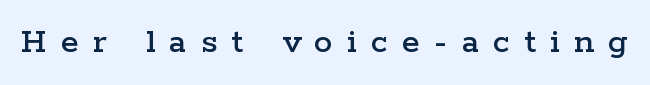
The type family on display is of the serif kind. Beneath every word, the page is bare. Varying glyph widths throughout — classic text-font behaviour. The lettering holds an erect, upright posture throughout. The type is letterspaced generously, with wide tracking.
